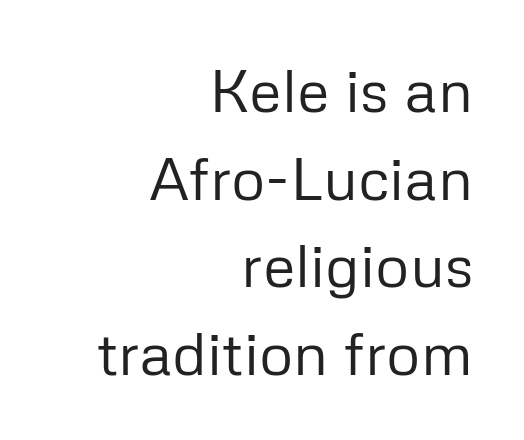
Quick note: underline off. Glyph-to-glyph distance matches everyday printed text. The rag falls on the left side of this text block. The letters advance in unequal steps, a hallmark of proportional type. Weight: regular or lighter. To sum up the face: it is a sans, with no serifs.
